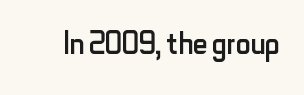
The image shows 41 px regular-weight, condensed sans-serif type, upright; set normal letter spacing, not underlined; low stroke contrast and a small x-height.
